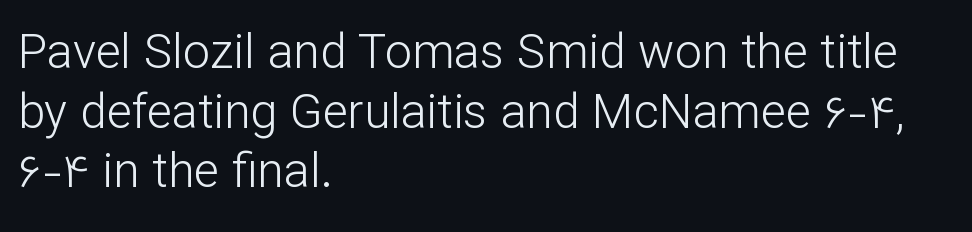
The image shows 48 px light sans-serif type, upright; set left-aligned, line spacing 1.24x, normal letter spacing, not underlined; low stroke contrast and a medium x-height.
